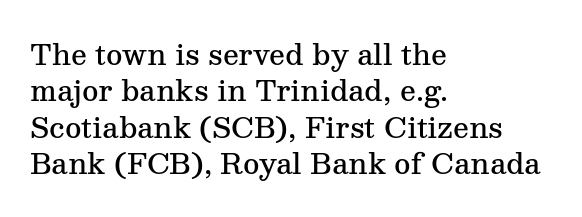
Q: Is the text bold? A: Semi-bold.
Q: Is the text italic (slanted)? A: No, it is upright.
Q: Is the typeface a serif or a sans-serif typeface? A: Serif.
Q: Is the text underlined? A: No.
Q: How is the paragraph aligned? A: Left-aligned.
Q: Is the spacing between letters normal or unusually wide? A: Normal.
Q: Is the spacing between lines tight, normal or loose? A: Normal.
Q: Width (condensed, normal, or wide)? A: Normal.
Q: Stroke contrast? A: Medium.
Q: x-height? A: Medium.
Q: Monospaced? A: No.
